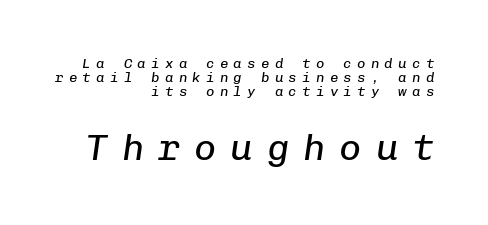
{"italic": "yes", "lean": "right", "slant_degrees": 8, "bold": "no", "weight": "regular", "width": "normal", "stroke_contrast": "low", "x_height": "medium", "monospaced": "yes", "underline": "no", "align": "right", "line_spacing": "tight", "line_spacing_ratio": 0.99, "letter_spacing": "wide", "letter_spacing_em": 0.38, "larger_block": "second", "size_ratio": 2.64, "glyph_px": 37}
